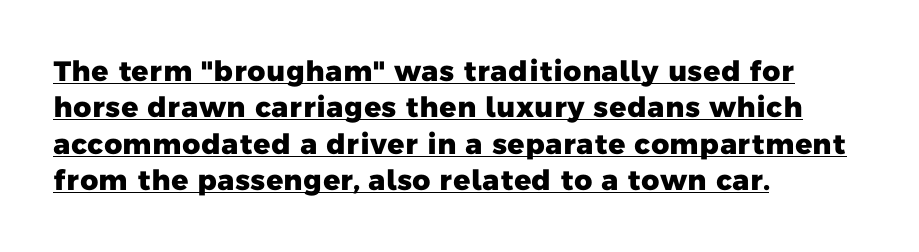
These lines are rendered in a variable-pitch font. Leftover space on each line is placed entirely after the last word. Heft: maximum for text — a bold. You can tell from the bare stems that sans-serif type was used. If you measured baseline to baseline, you'd find a middling distance.
